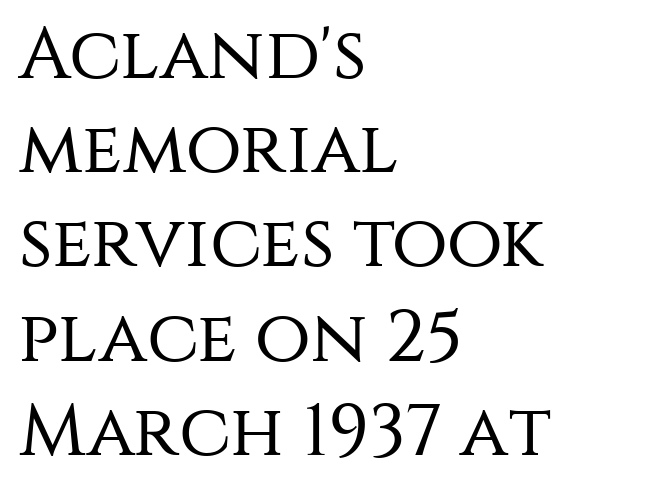
Q: Is the text bold? A: No.
Q: Is the text italic (slanted)? A: No, it is upright.
Q: Is the typeface a serif or a sans-serif typeface? A: Sans-serif.
Q: Is the text underlined? A: No.
Q: How is the paragraph aligned? A: Left-aligned.
Q: Is the spacing between letters normal or unusually wide? A: Normal.
Q: Is the spacing between lines tight, normal or loose? A: Normal.
Q: Width (condensed, normal, or wide)? A: Normal.
Q: Stroke contrast? A: Medium.
Q: x-height? A: Large.
Q: Monospaced? A: No.
